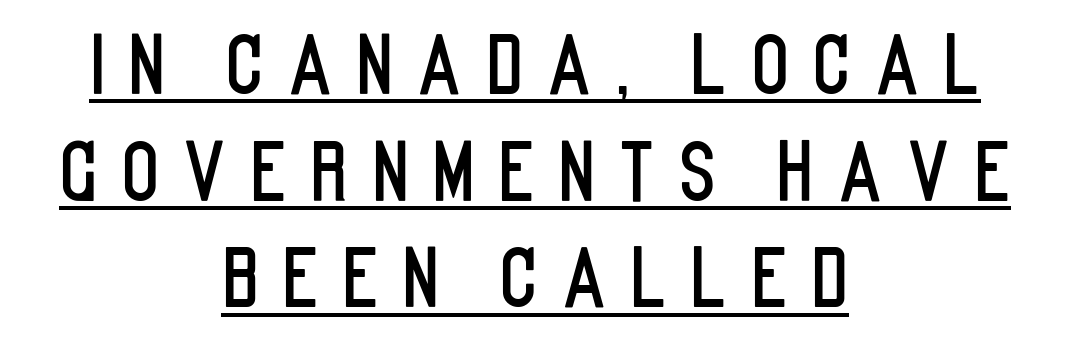
A centered setting, common on invitations and titles, is used for this passage. Observe the absence of serifs on each vertical stroke in this sample. Each line of the rendering has a horizontal stroke beneath the glyphs. You could not count columns in this text — the font is proportionally spaced. Reading down the column, the eye jumps a familiar distance to each next line.
